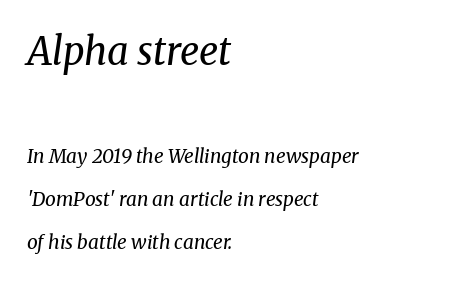
Yep, that's italic — everything's leaning. Of the two passages, the one on top uses the larger point size. Vertical spacing — loose. Is this a heavy cut? Hardly; it is regular or lighter. This sample has the flowing, uneven cadence of proportional lettering.
